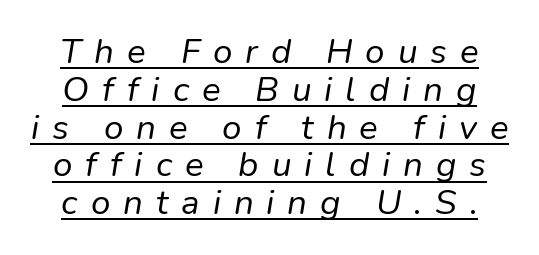
Q: Is the text bold? A: No.
Q: Is the text italic (slanted)? A: Yes, it leans right by about 9 degrees.
Q: Is the text underlined? A: Yes.
Q: Is the spacing between letters normal or unusually wide? A: Unusually wide.
Q: Is the spacing between lines tight, normal or loose? A: Tight.
Q: Width (condensed, normal, or wide)? A: Normal.
Q: Stroke contrast? A: Low.
Q: x-height? A: Medium.
Q: Monospaced? A: No.
